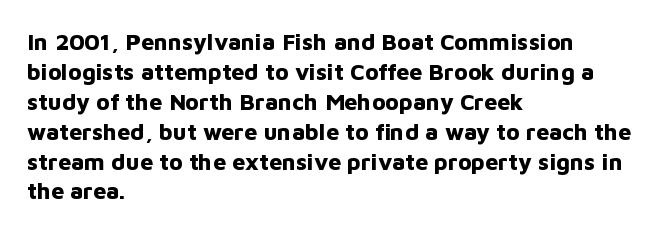
Q: Is the text bold? A: Yes.
Q: Is the text italic (slanted)? A: No, it is upright.
Q: Is the text underlined? A: No.
Q: How is the paragraph aligned? A: Left-aligned.
Q: Is the spacing between letters normal or unusually wide? A: Normal.
Q: Is the spacing between lines tight, normal or loose? A: Normal.
